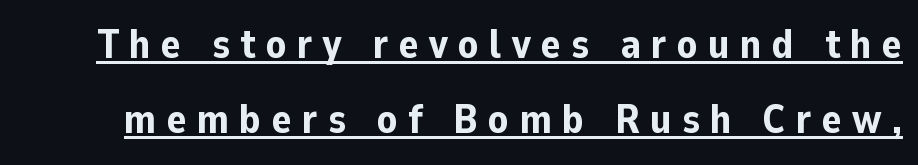
Varying glyph widths throughout — classic text-font behaviour. Strong, thick strokes mark this as bold type. This sample carries an underscore along the baseline area. A typesetter would mark this as roman, not italic.
